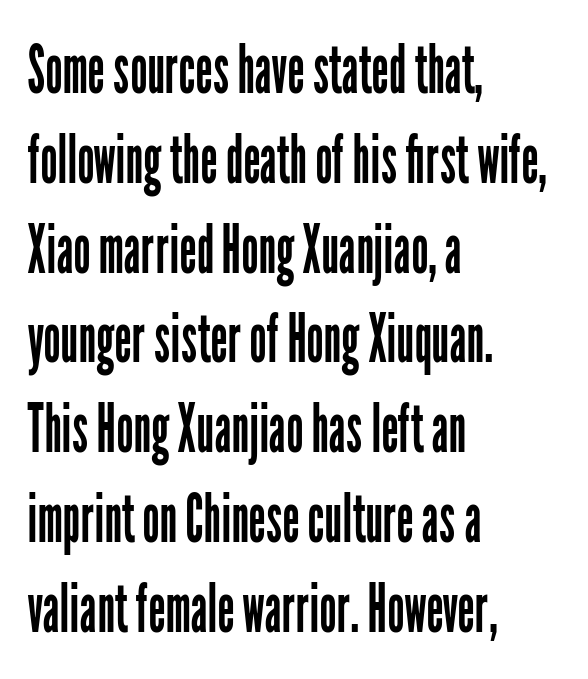
Note: no serifs on the glyphs. If you drew a ruler down the left edge, every line would touch it. Weight: regular or lighter. You can tell it's not italic because the verticals are truly vertical. The face used here is proportionally spaced, like ordinary book or web type.
